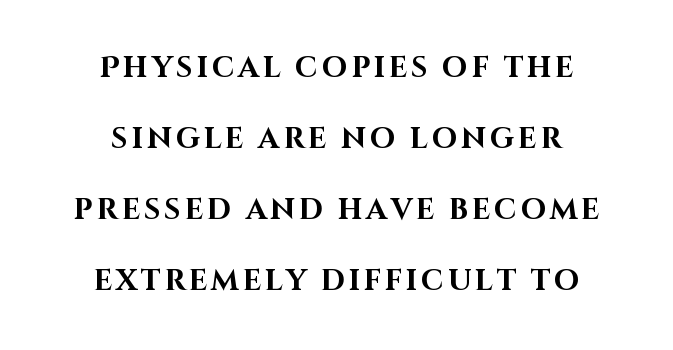
The image shows 29 px bold sans-serif type, upright; set centered, loose line spacing (2.45x), not underlined; high stroke contrast and a large x-height.
